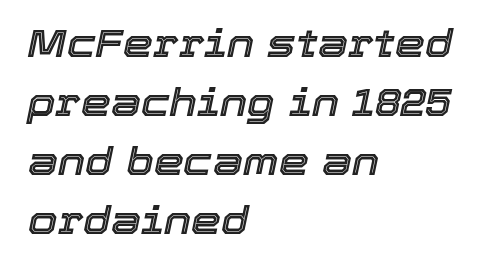
The baseline area is clear. The ragged edge is on the right, which tells us the setting is flush left. Do the characters align in a grid? No, the font is proportional. Students, observe: this is what conventionally led text looks like. The face used here is rendered with its standard letterfit. Slant detected: the letters are inclined.
